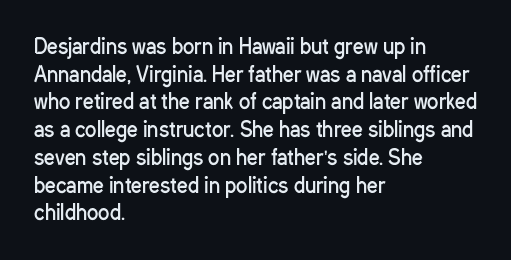
{"italic": "no", "bold": "no", "underline": "no", "align": "left", "line_spacing": "normal", "line_spacing_ratio": 1.32, "letter_spacing": "normal", "letter_spacing_em": 0.0, "glyph_px": 21}
